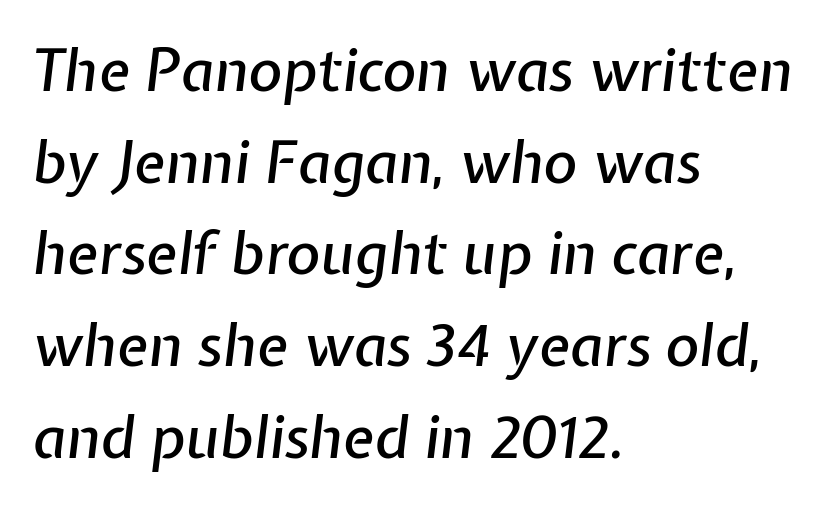
{"italic": "yes", "lean": "right", "slant_degrees": 7, "width": "normal", "stroke_contrast": "low", "x_height": "medium", "monospaced": "no", "underline": "no", "align": "left", "line_spacing": "normal", "line_spacing_ratio": 1.58, "letter_spacing": "normal", "letter_spacing_em": 0.0, "glyph_px": 58}
